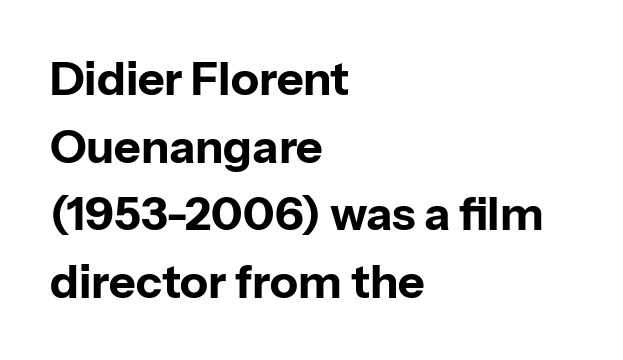
Q: Is the text bold? A: Yes.
Q: Is the text italic (slanted)? A: No, it is upright.
Q: Is the typeface a serif or a sans-serif typeface? A: Sans-serif.
Q: Is the text underlined? A: No.
Q: How is the paragraph aligned? A: Left-aligned.
Q: Is the spacing between letters normal or unusually wide? A: Normal.
Q: Is the spacing between lines tight, normal or loose? A: Normal.
Q: Width (condensed, normal, or wide)? A: Normal.
Q: Stroke contrast? A: Low.
Q: x-height? A: Medium.
Q: Monospaced? A: No.
